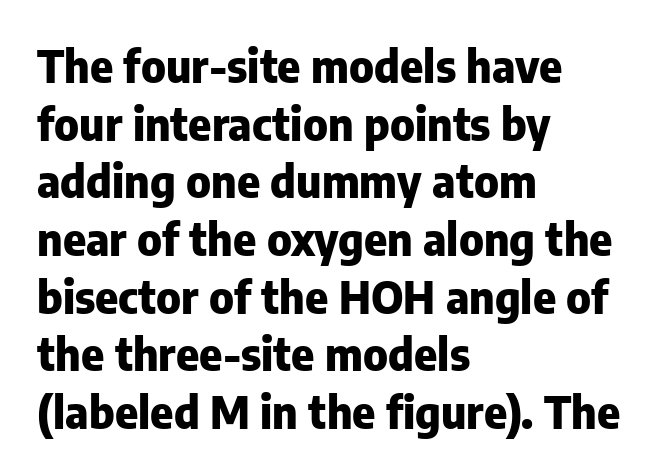
The image shows 44 px heavy sans-serif type, upright; set left-aligned, normal line spacing (1.31x), normal letter spacing, not underlined; low stroke contrast and a medium x-height.
